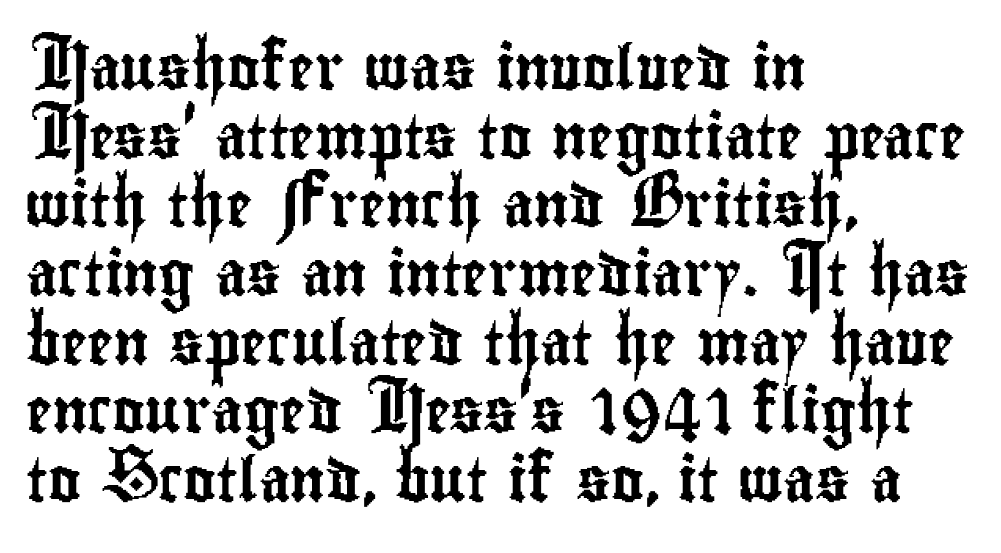
{"serif": "no", "italic": "no", "width": "condensed", "stroke_contrast": "low", "x_height": "small", "monospaced": "no", "underline": "no", "align": "left", "line_spacing": "normal", "line_spacing_ratio": 1.56, "letter_spacing": "normal", "letter_spacing_em": 0.0, "glyph_px": 44}
